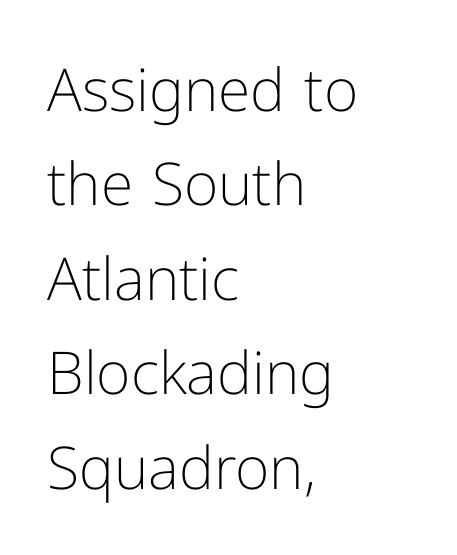
The image shows 59 px light sans-serif type, upright; set left-aligned, normal line spacing (1.6x), normal letter spacing, not underlined; low stroke contrast and a medium x-height.
